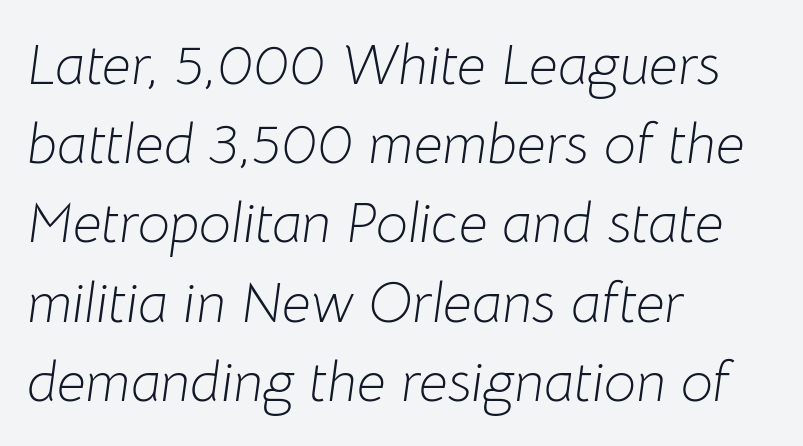
{"italic": "yes", "lean": "right", "slant_degrees": 8, "bold": "no", "weight": "light", "width": "normal", "stroke_contrast": "low", "x_height": "medium", "monospaced": "no", "underline": "no", "align": "left", "line_spacing": "normal", "line_spacing_ratio": 1.39, "letter_spacing": "normal", "letter_spacing_em": 0.0, "glyph_px": 57}
